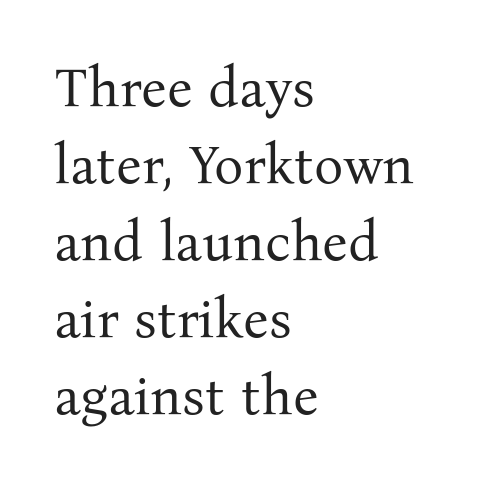
Any mark beneath the type? The region is blank. The typography opts for an upright posture over an oblique one. This sample uses plain, unmodified letter spacing. Letters have the restrained weight of plain body copy at most. Varying glyph widths throughout — classic text-font behaviour. The typeface chosen for these lines features serifs.
